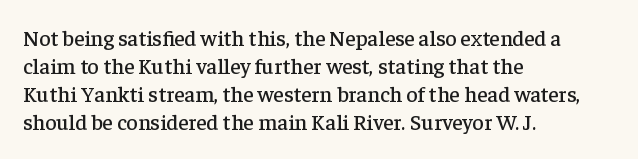
Style check: upright. Decoration check: the copy has no underline. The gaps between neighbouring characters are ordinary and unremarkable. This sample is left-justified, so line endings fall wherever the words run out. The rows are spaced the way most documents space them.
